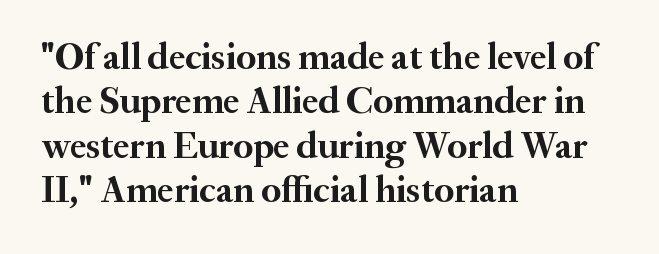
Heft: maximum for text — a bold. It's the straight-up-and-down kind of type. The face used here is rendered with its standard letterfit. These lines are composed in type with serifs. Is this a fixed-width face? No — the glyphs have proportional, varying widths.
